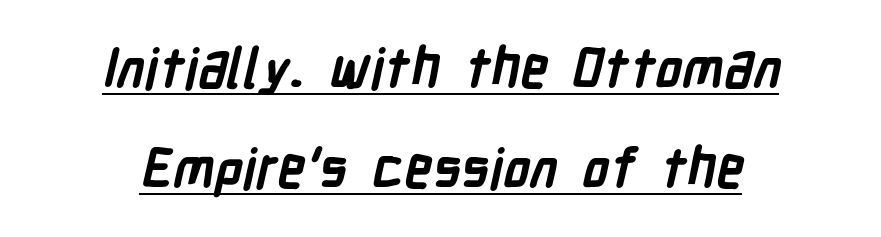
{"serif": "no", "bold": "yes", "weight": "semibold", "width": "condensed", "stroke_contrast": "low", "x_height": "medium", "monospaced": "no", "underline": "yes", "align": "center", "line_spacing_ratio": 1.81, "letter_spacing": "normal", "letter_spacing_em": 0.0, "glyph_px": 55}
